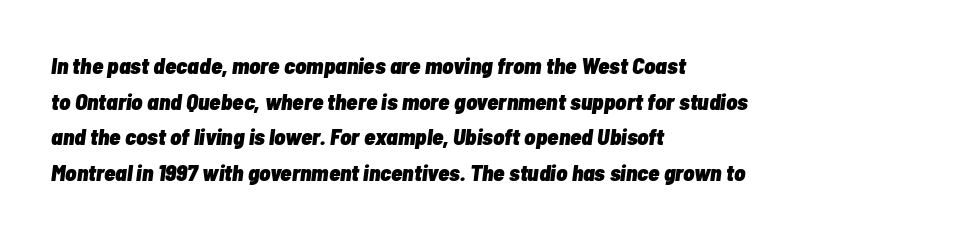
A typesetter would mark this as italic. Teacher's note: observe the even left margin — that is flush-left alignment. Caption: bold face, heavy strokes. Compared with typical paragraphs, the rows here are spaced about the same. Descenders are the only things crossing below the line. The type is set solid horizontally, with unmodified tracking.
